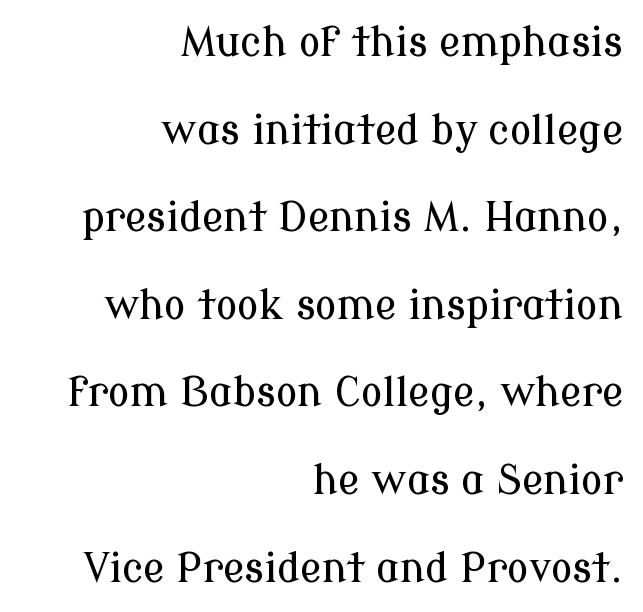
{"serif": "yes", "italic": "no", "width": "normal", "stroke_contrast": "low", "x_height": "medium", "monospaced": "no", "underline": "no", "align": "right", "line_spacing": "loose", "line_spacing_ratio": 2.19, "letter_spacing": "normal", "letter_spacing_em": 0.0, "glyph_px": 40}
